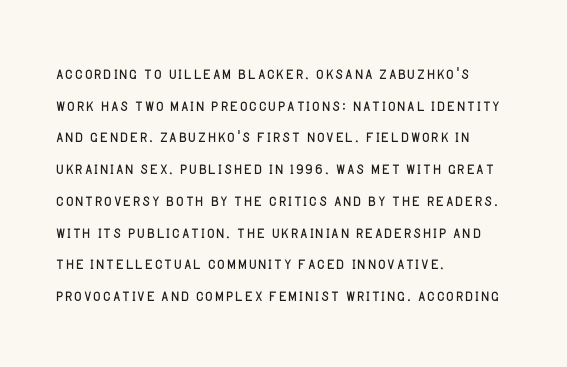
Q: Is the text bold? A: No.
Q: Is the text italic (slanted)? A: No, it is upright.
Q: Is the text underlined? A: No.
Q: How is the paragraph aligned? A: Left-aligned.
Q: Is the spacing between letters normal or unusually wide? A: Normal.
Q: Is the spacing between lines tight, normal or loose? A: Normal.
